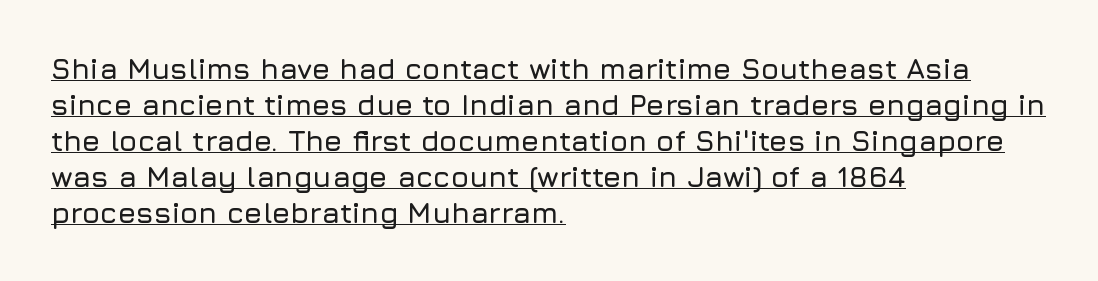
{"serif": "no", "italic": "no", "width": "normal", "stroke_contrast": "low", "x_height": "medium", "monospaced": "no", "underline": "yes", "align": "left", "line_spacing_ratio": 1.24, "letter_spacing": "normal", "letter_spacing_em": 0.0, "glyph_px": 29}
